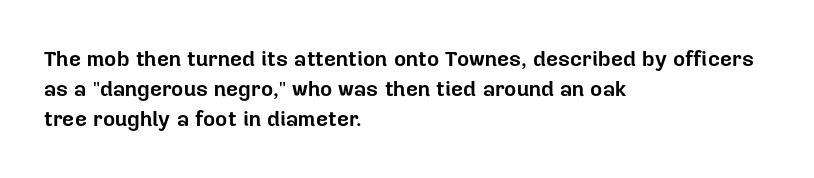
The image shows 21 px bold type, upright; set left-aligned, normal line spacing (1.43x), normal letter spacing, not underlined.
